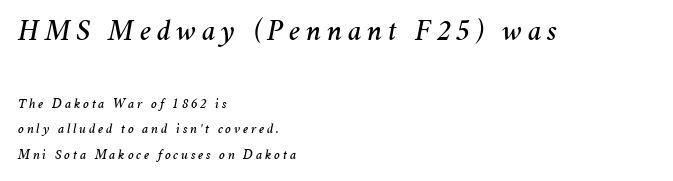
The image shows 30 px text type, italic (leaning right); set left-aligned, line spacing 1.82x, not underlined; the first (top) block is 2.14x larger; medium stroke contrast and a medium x-height.
